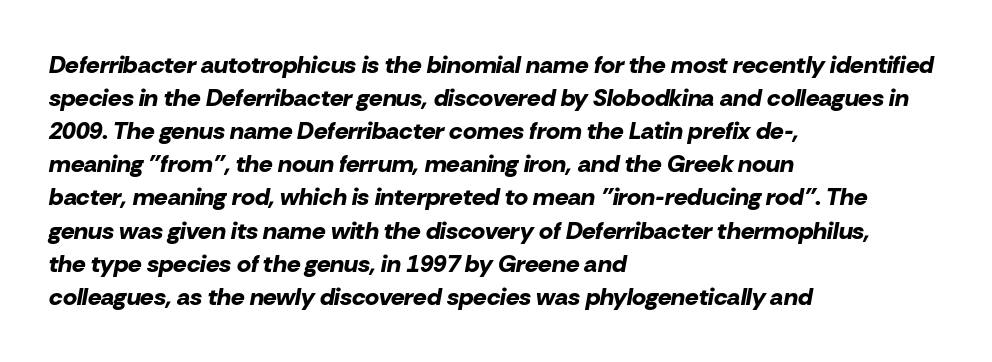
Q: Is the text bold? A: Yes.
Q: Is the text italic (slanted)? A: Yes, it leans right by about 10 degrees.
Q: Is the text underlined? A: No.
Q: How is the paragraph aligned? A: Left-aligned.
Q: Is the spacing between letters normal or unusually wide? A: Normal.
Q: Is the spacing between lines tight, normal or loose? A: Normal.
